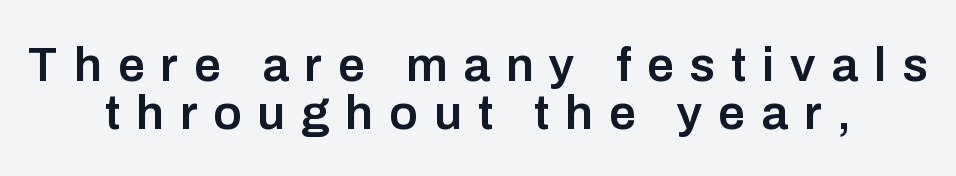
Q: Is the text bold? A: Semi-bold.
Q: Is the text italic (slanted)? A: No, it is upright.
Q: Is the typeface a serif or a sans-serif typeface? A: Sans-serif.
Q: Is the text underlined? A: No.
Q: How is the paragraph aligned? A: Centered.
Q: Is the spacing between letters normal or unusually wide? A: Unusually wide.
Q: Is the spacing between lines tight, normal or loose? A: Tight.
Q: Width (condensed, normal, or wide)? A: Normal.
Q: Stroke contrast? A: Low.
Q: x-height? A: Medium.
Q: Monospaced? A: No.
